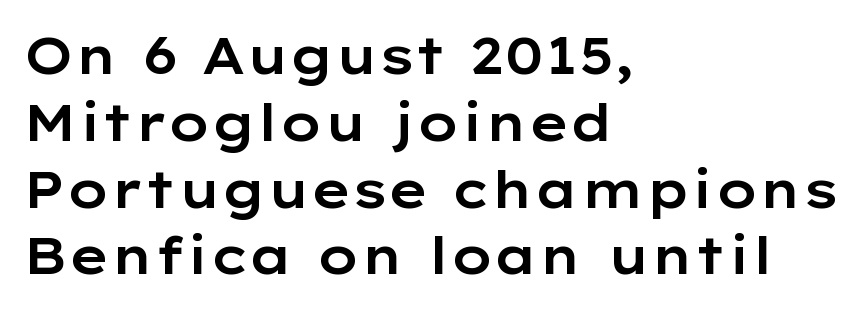
{"serif": "no", "italic": "no", "width": "wide", "stroke_contrast": "low", "x_height": "medium", "monospaced": "no", "underline": "no", "align": "left", "line_spacing": "normal", "line_spacing_ratio": 1.31, "letter_spacing": "normal", "letter_spacing_em": 0.0, "glyph_px": 51}
